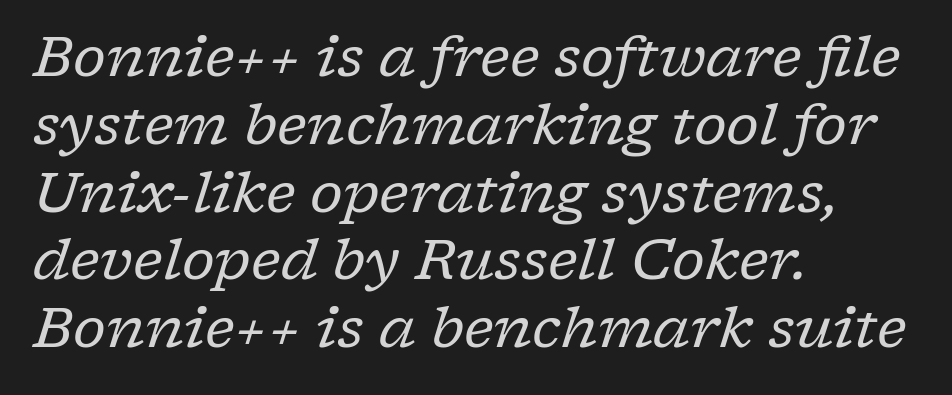
The image shows 56 px regular-weight serif type, italic (leaning right); set left-aligned, line spacing 1.21x, normal letter spacing, not underlined; low stroke contrast and a medium x-height.
